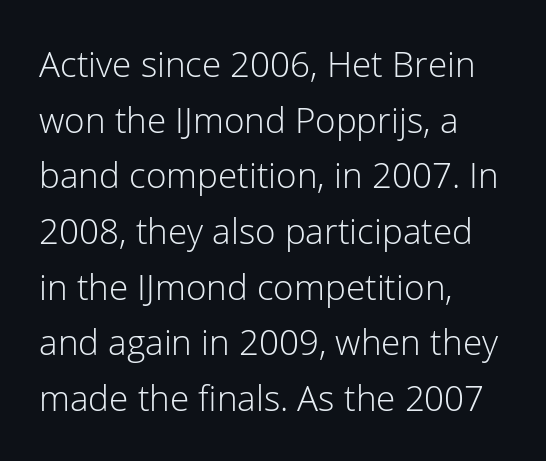
Check under the words: just untouched page. Stroke terminals: plain, sans-serif. Characters follow at the spacing the type designer built in. Stems here are at most as thick as an everyday book face.
